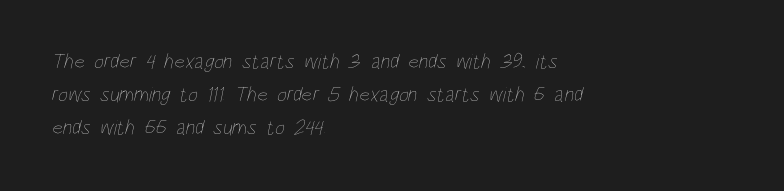
Q: Is the text bold? A: No.
Q: Is the text underlined? A: No.
Q: How is the paragraph aligned? A: Left-aligned.
Q: Is the spacing between letters normal or unusually wide? A: Normal.
Q: Is the spacing between lines tight, normal or loose? A: Normal.
